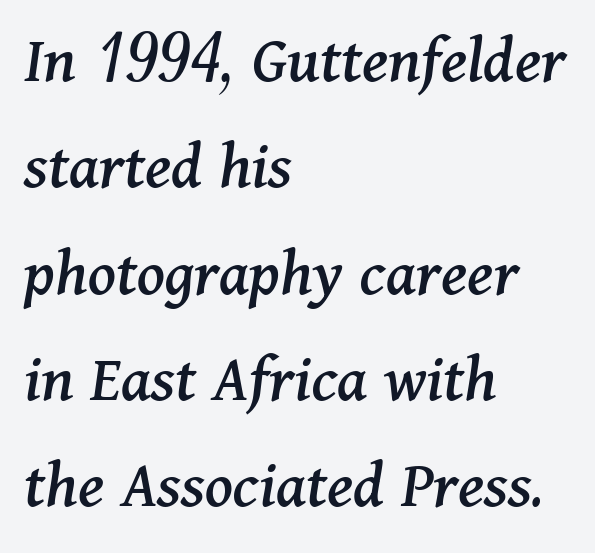
The image shows 69 px serif type, italic (leaning right); set left-aligned, normal line spacing (1.54x), normal letter spacing, not underlined; medium stroke contrast and a medium x-height.
